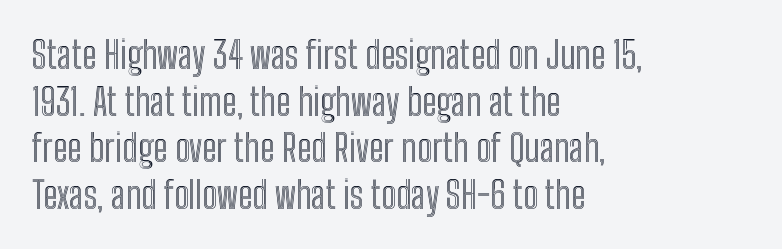
Q: Is the text italic (slanted)? A: No, it is upright.
Q: Is the text underlined? A: No.
Q: How is the paragraph aligned? A: Left-aligned.
Q: Is the spacing between letters normal or unusually wide? A: Normal.
Q: Is the spacing between lines tight, normal or loose? A: Normal.
Q: Width (condensed, normal, or wide)? A: Condensed.
Q: x-height? A: Medium.
Q: Monospaced? A: No.
